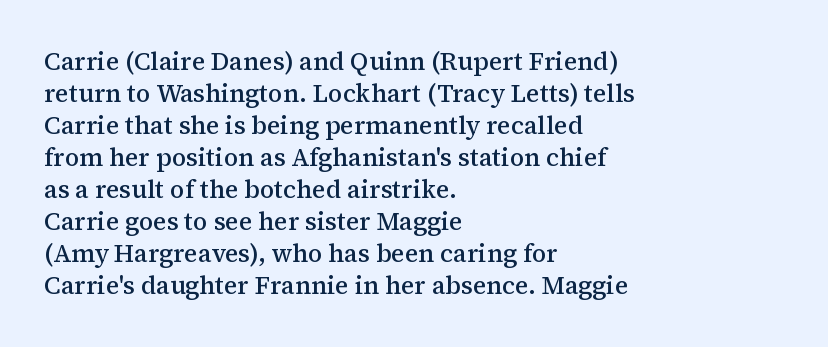
Tracking value appears to be zero — textbook default spacing. Weight check: semibold — heavier than regular, not quite bold. Line starts are locked; line ends wander. How would I describe the line gaps? Plain and ordinary. The gap between lines stays unmarked. Posture: straight, roman, zero tilt.
